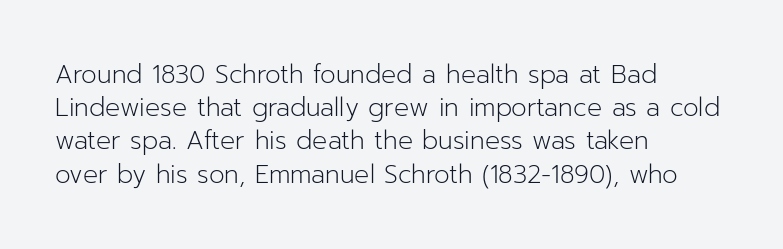
These lines sit exactly where default settings would place them. Decoration check: the copy has no underline. The typeface has the unassuming heft of standard copy or less. Horizontal alignment here is leftward, the default for most running prose.
